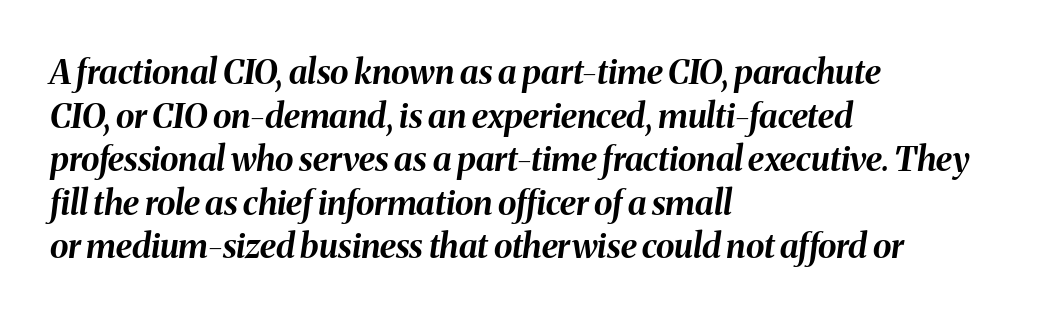
{"italic": "yes", "lean": "right", "slant_degrees": 8, "bold": "yes", "weight": "bold", "width": "normal", "stroke_contrast": "medium", "x_height": "medium", "monospaced": "no", "underline": "no", "align": "left", "line_spacing": "normal", "line_spacing_ratio": 1.28, "letter_spacing": "normal", "letter_spacing_em": 0.0, "glyph_px": 34}
